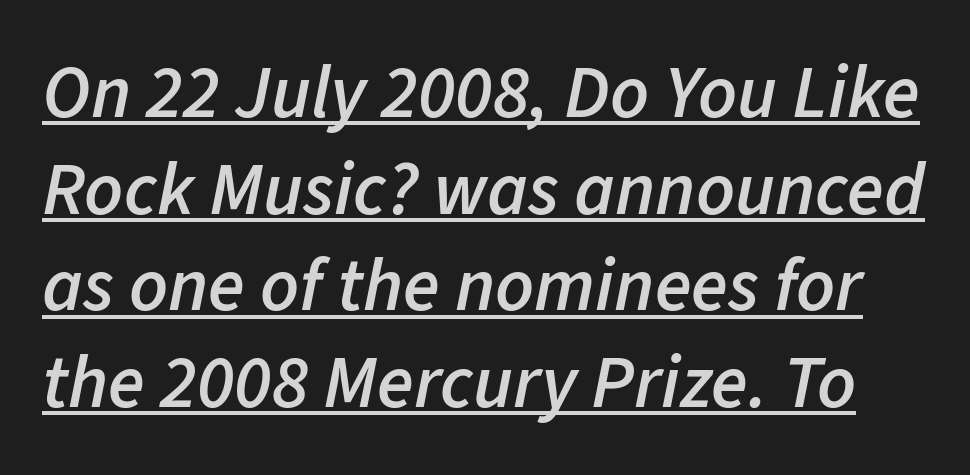
The image shows 75 px semibold type, italic (leaning right); set normal line spacing (1.29x), normal letter spacing, underlined; low stroke contrast and a medium x-height.
